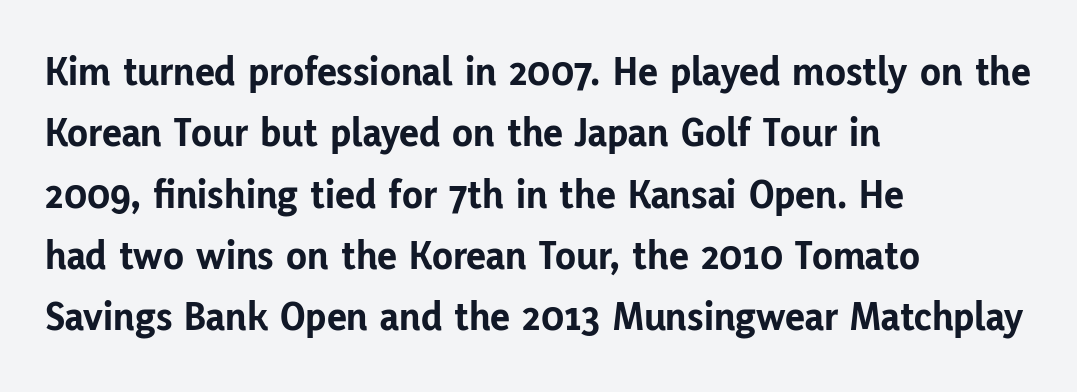
{"serif": "no", "italic": "no", "bold": "yes", "weight": "bold", "width": "normal", "stroke_contrast": "low", "x_height": "medium", "monospaced": "no", "underline": "no", "align": "left", "line_spacing": "normal", "line_spacing_ratio": 1.46, "letter_spacing": "normal", "letter_spacing_em": 0.0, "glyph_px": 42}
